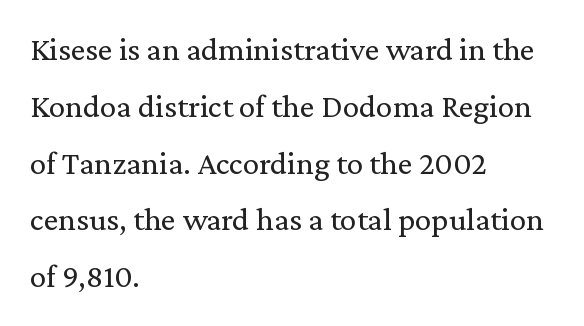
Q: Is the text bold? A: No.
Q: Is the text italic (slanted)? A: No, it is upright.
Q: Is the typeface a serif or a sans-serif typeface? A: Serif.
Q: Is the text underlined? A: No.
Q: How is the paragraph aligned? A: Left-aligned.
Q: Is the spacing between letters normal or unusually wide? A: Normal.
Q: Width (condensed, normal, or wide)? A: Normal.
Q: Stroke contrast? A: Low.
Q: x-height? A: Medium.
Q: Monospaced? A: No.
